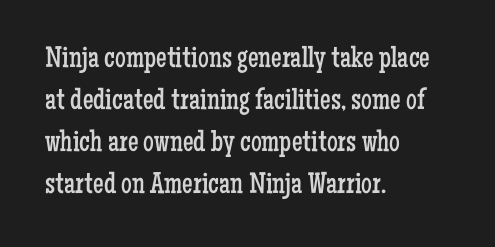
Q: Is the text bold? A: No.
Q: Is the text italic (slanted)? A: No, it is upright.
Q: Is the typeface a serif or a sans-serif typeface? A: Serif.
Q: Is the text underlined? A: No.
Q: How is the paragraph aligned? A: Left-aligned.
Q: Is the spacing between letters normal or unusually wide? A: Normal.
Q: Is the spacing between lines tight, normal or loose? A: Normal.
Q: Width (condensed, normal, or wide)? A: Condensed.
Q: Stroke contrast? A: Low.
Q: x-height? A: Medium.
Q: Monospaced? A: No.
